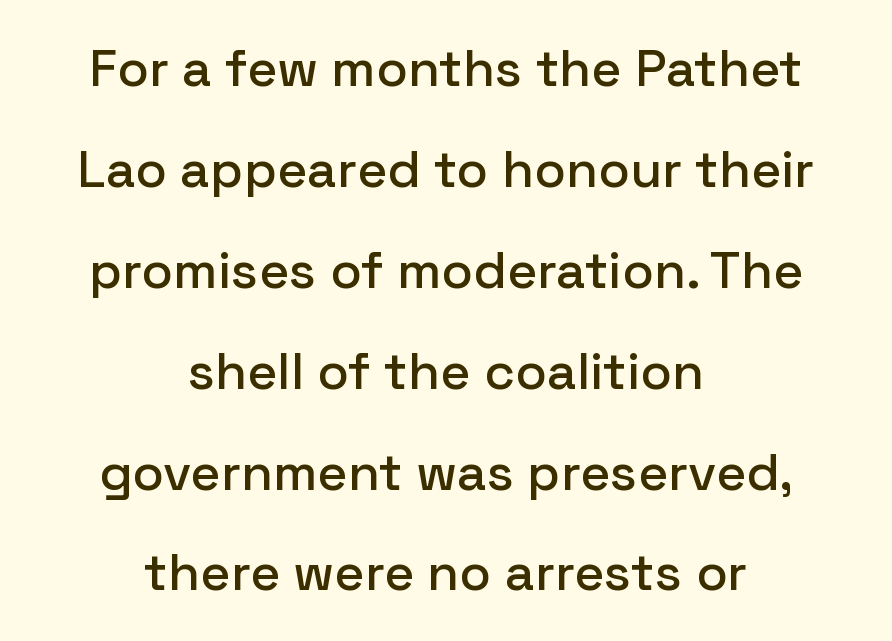
The image shows 52 px sans-serif type, upright; set centered, loose line spacing (1.94x), normal letter spacing, not underlined; low stroke contrast and a medium x-height.
